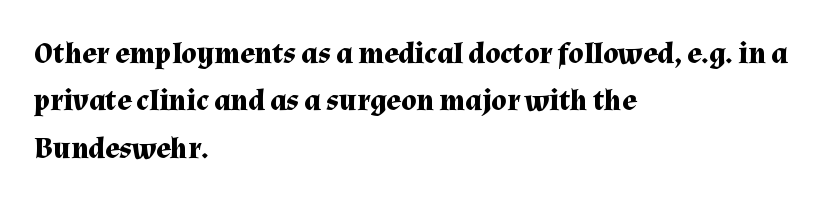
{"serif": "yes", "italic": "no", "bold": "yes", "weight": "bold", "width": "normal", "stroke_contrast": "medium", "x_height": "medium", "monospaced": "no", "underline": "no", "align": "left", "line_spacing": "normal", "line_spacing_ratio": 1.58, "letter_spacing": "normal", "letter_spacing_em": 0.0, "glyph_px": 30}
